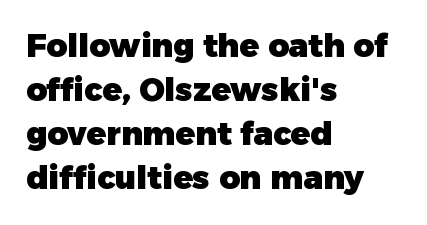
{"serif": "no", "italic": "no", "bold": "yes", "weight": "heavy", "width": "normal", "stroke_contrast": "low", "x_height": "medium", "monospaced": "no", "underline": "no", "align": "left", "line_spacing": "normal", "line_spacing_ratio": 1.38, "letter_spacing": "normal", "letter_spacing_em": 0.0, "glyph_px": 32}
